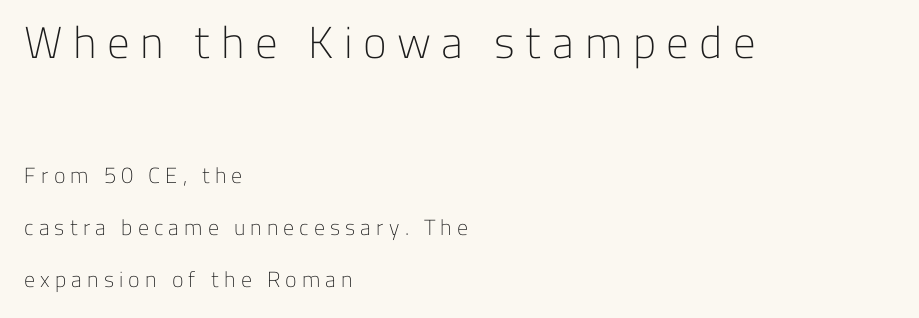
There is plenty of visible air inserted between adjacent glyphs. These lines are rendered in a variable-pitch font. Each stroke keeps to a modest, everyday thickness or less. Typographically, this falls in the sans-serif category.
